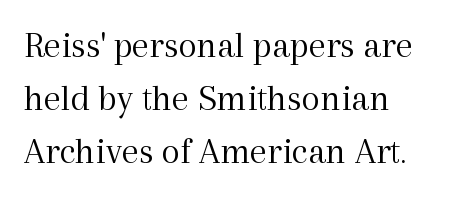
Q: Is the text bold? A: No.
Q: Is the text italic (slanted)? A: No, it is upright.
Q: Is the typeface a serif or a sans-serif typeface? A: Serif.
Q: Is the text underlined? A: No.
Q: Is the spacing between letters normal or unusually wide? A: Normal.
Q: Is the spacing between lines tight, normal or loose? A: Normal.
Q: Width (condensed, normal, or wide)? A: Normal.
Q: x-height? A: Medium.
Q: Monospaced? A: No.
